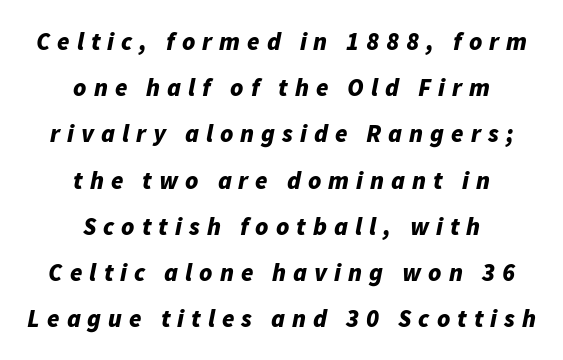
Look at the tracking — it's clearly loosened, letters drifting apart. Emphasis by weight is at full strength: bold. The rendering applies a slant to the glyphs. The rag falls on both sides of this text block equally.
